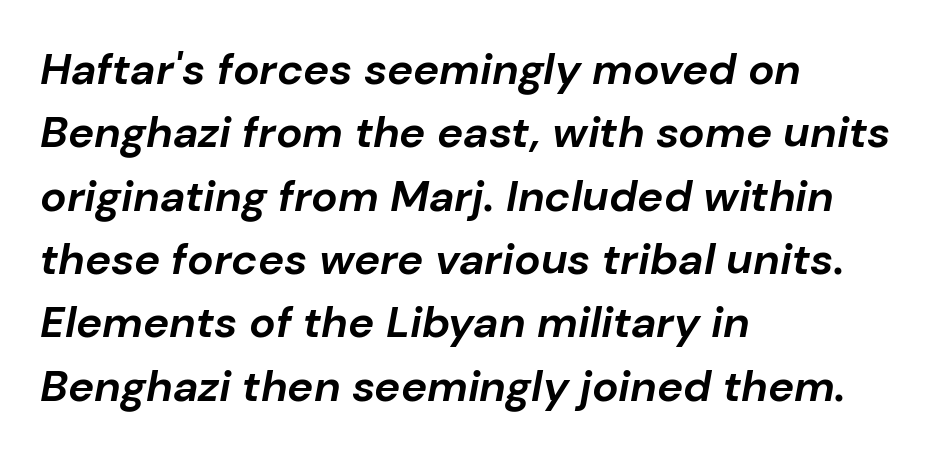
The image shows 44 px bold type, italic (leaning right); set left-aligned, normal line spacing (1.44x), normal letter spacing, not underlined; low stroke contrast and a medium x-height.
